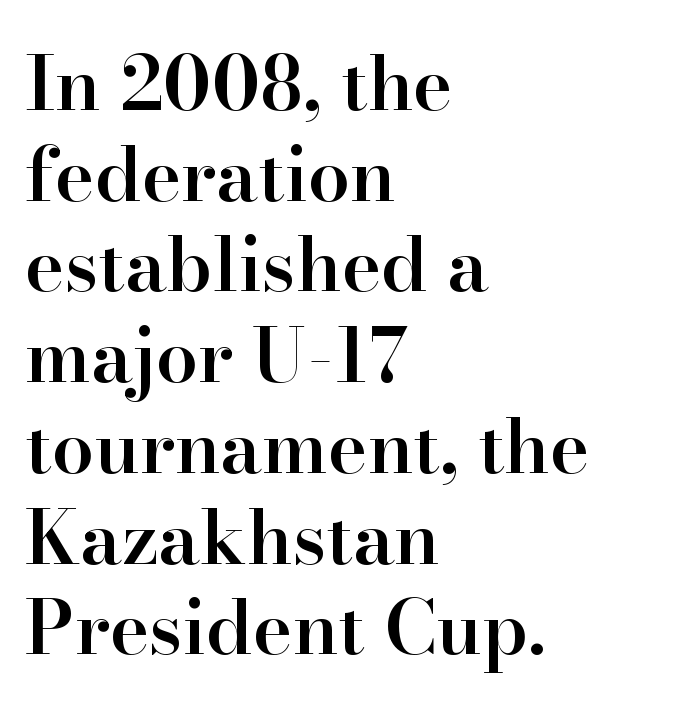
{"serif": "yes", "italic": "no", "bold": "semi", "weight": "semibold", "width": "normal", "stroke_contrast": "high", "x_height": "small", "monospaced": "no", "underline": "no", "align": "left", "line_spacing_ratio": 1.21, "letter_spacing": "normal", "letter_spacing_em": 0.0, "glyph_px": 75}
